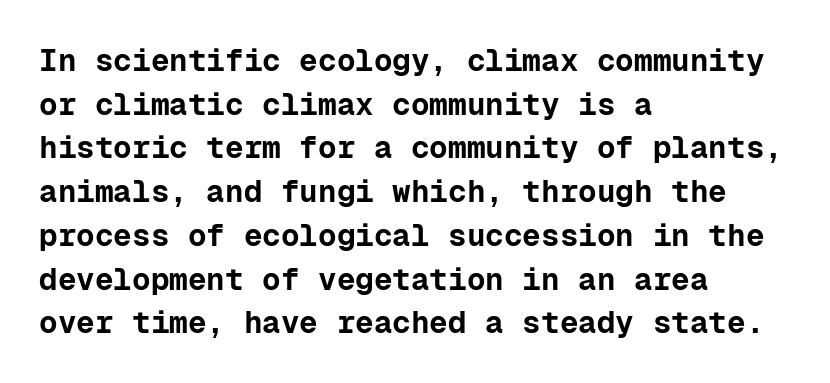
No word sits above an underline. Type style note: lacks serifs. Emphasis by weight is at full strength: bold. The vertical gap from one line to the next is medium. Ordinary non-slanted type is in use.
